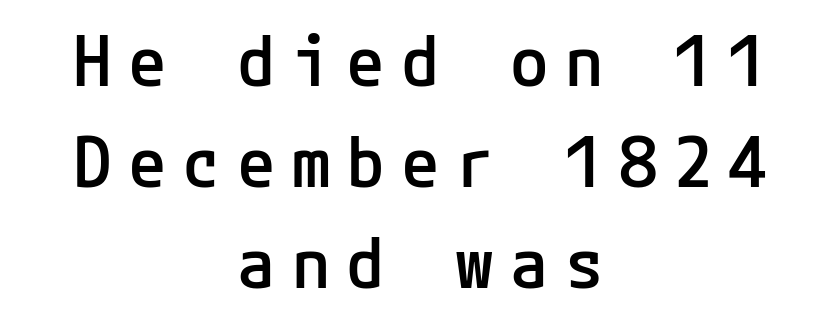
Q: Is the text bold? A: Semi-bold.
Q: Is the text italic (slanted)? A: No, it is upright.
Q: Is the typeface a serif or a sans-serif typeface? A: Sans-serif.
Q: Is the text underlined? A: No.
Q: How is the paragraph aligned? A: Centered.
Q: Is the spacing between letters normal or unusually wide? A: Unusually wide.
Q: Is the spacing between lines tight, normal or loose? A: Normal.
Q: Width (condensed, normal, or wide)? A: Normal.
Q: Stroke contrast? A: Low.
Q: x-height? A: Medium.
